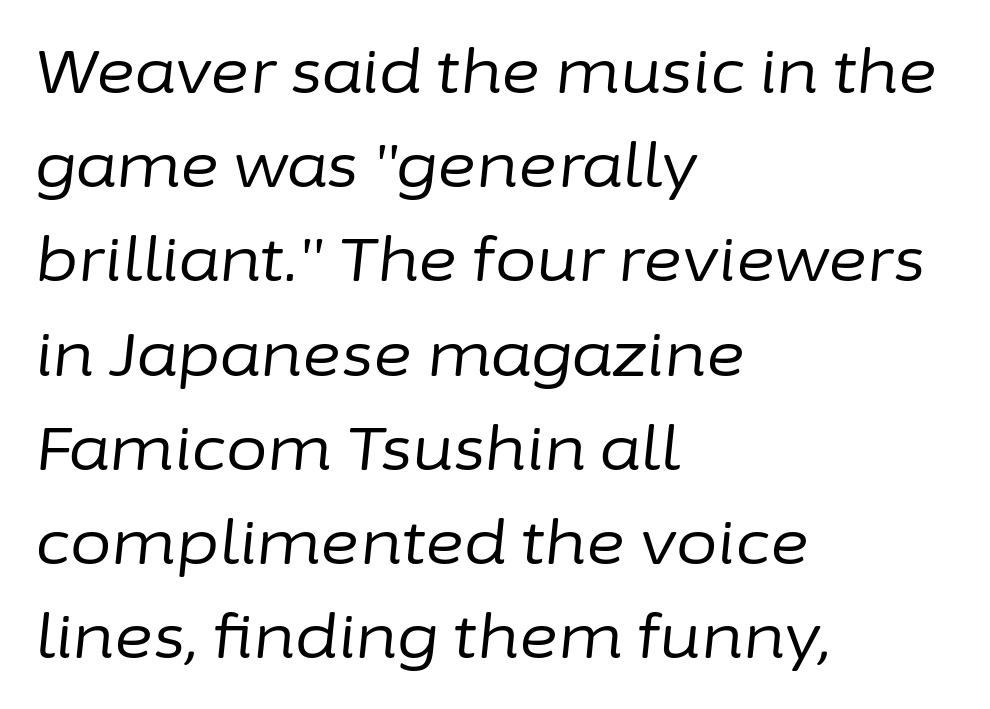
This sample uses an oblique cut, with every glyph tilted off the vertical. Does extra space separate the letters? No, they use regular spacing. Vertical spacing — default. Looks like regular typesetting: each glyph gets only the width it needs. Stem width sits at or under what a default text font uses. These lines stack with their left ends in a neat column.
